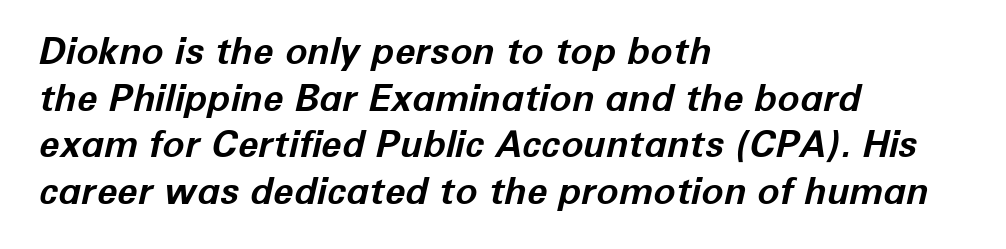
Q: Is the text bold? A: Yes.
Q: Is the text italic (slanted)? A: Yes, it leans right by about 12 degrees.
Q: Is the text underlined? A: No.
Q: How is the paragraph aligned? A: Left-aligned.
Q: Is the spacing between letters normal or unusually wide? A: Normal.
Q: Is the spacing between lines tight, normal or loose? A: Normal.
Q: Width (condensed, normal, or wide)? A: Normal.
Q: Stroke contrast? A: Low.
Q: x-height? A: Medium.
Q: Monospaced? A: No.
